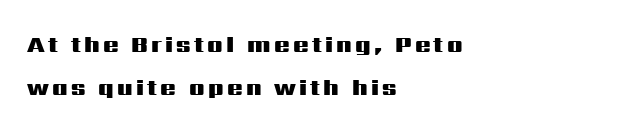
I'd describe the lettering as bold — thick and assertive. Upright lettering throughout. The space beneath each line is pristine and unruled. Line beginnings align vertically; line endings do not.
